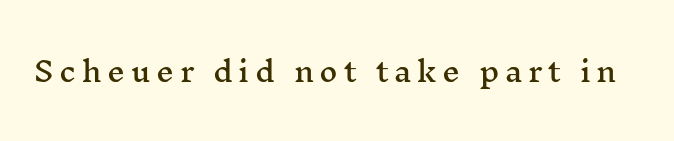
These lines are composed in type with serifs. Glyph-to-glyph distance is far greater than everyday printed text. The area under the type is left untouched. This is the regular roman posture of the typeface.
